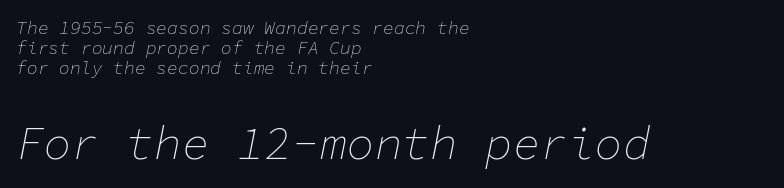
Is the type heavy? It reads as light-to-regular instead. This rendering uses left alignment, leaving the right contour irregular. In terms of letterspacing, this is plain default setting. Leading: reduced. The passage shown is typed in a monospace face where columns stay perfectly aligned. The lettering tilts uniformly, giving the passage an italic look.
